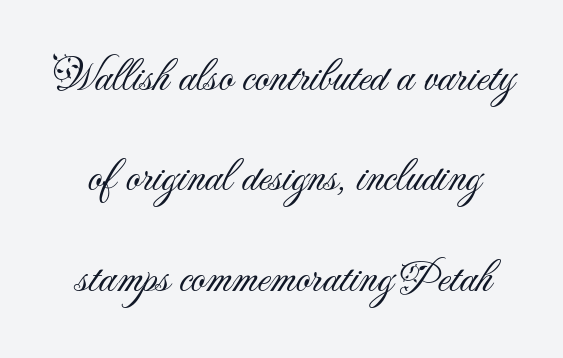
No extra ink here — the face is not bold. Think of a printed novel: that variable character pitch is what you see here. Characters follow at the spacing the type designer built in. Note: no serifs on the glyphs.
